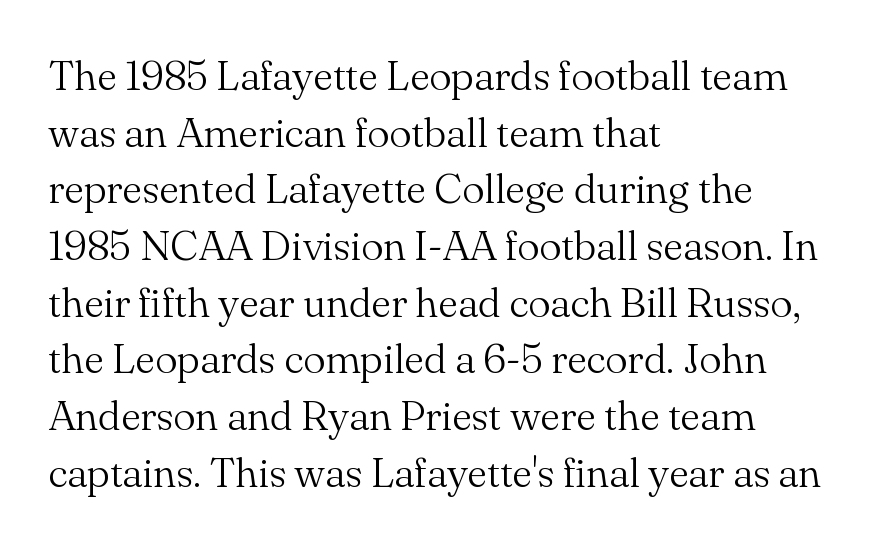
The specimen omits any rule beneath the text block's lines. The passage shown is typed in a proportional face where columns would drift. Letters have the restrained weight of plain body copy at most. Stroke terminals: seriffed.
